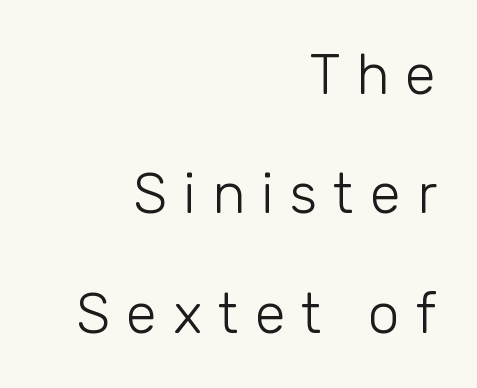
{"serif": "no", "italic": "no", "bold": "no", "weight": "light", "width": "normal", "stroke_contrast": "low", "x_height": "medium", "monospaced": "no", "underline": "no", "align": "right", "line_spacing": "loose", "line_spacing_ratio": 2.13, "letter_spacing": "wide", "letter_spacing_em": 0.29, "glyph_px": 56}
